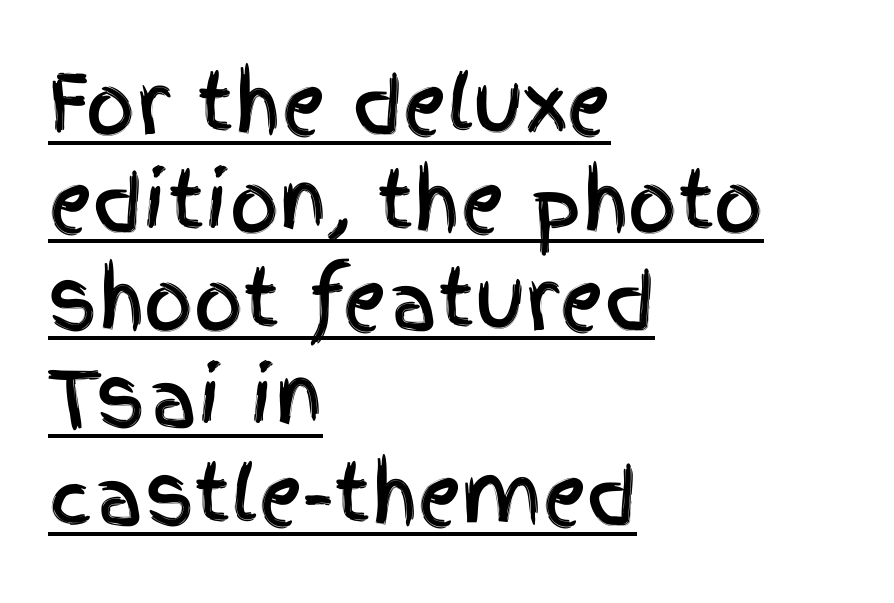
Posture: vertical. Are there feet on the stems? There aren't — it's a sans. The lines are quadded left. The rendering uses natural spacing where letterforms have individual widths. How are the letters spaced? Ordinarily, with no added tracking. One glance says typical: line gaps are just what's usual.
